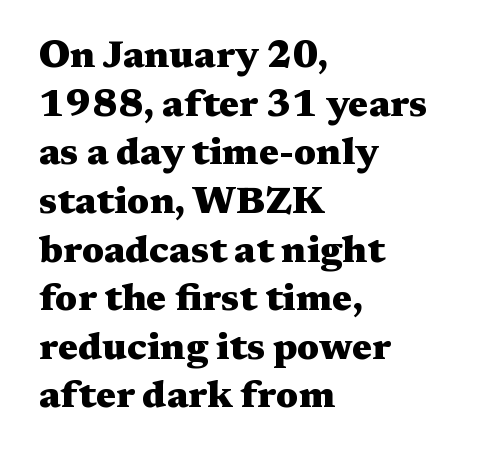
The zone under the glyphs is completely vacant. The letters carry serifs — small finishing strokes at the ends of their stems. The specimen reads as upright at a glance. This sample is left-justified, so line endings fall wherever the words run out. Looks like regular typesetting: each glyph gets only the width it needs. The space between consecutive lines is moderate.
